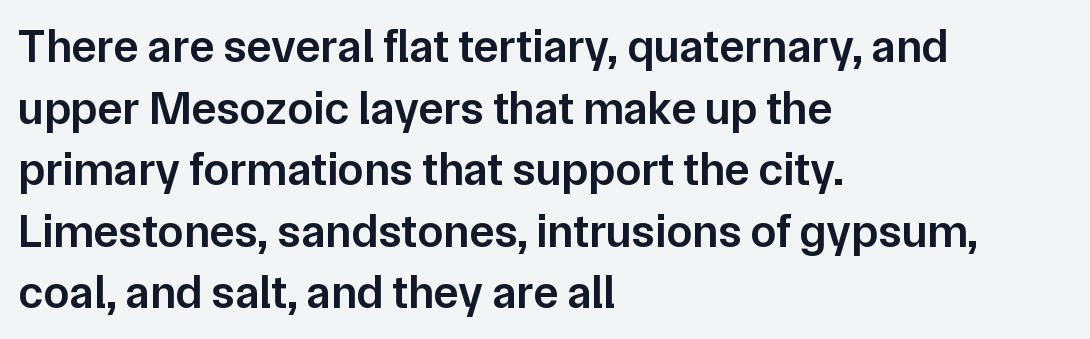
Here the designer chose a conventional face with non-uniform glyph widths. If you drew a ruler down the left edge, every line would touch it. Does the lettering tilt? It doesn't — this is upright. Honestly, the letter spacing is just normal — you wouldn't notice it.
